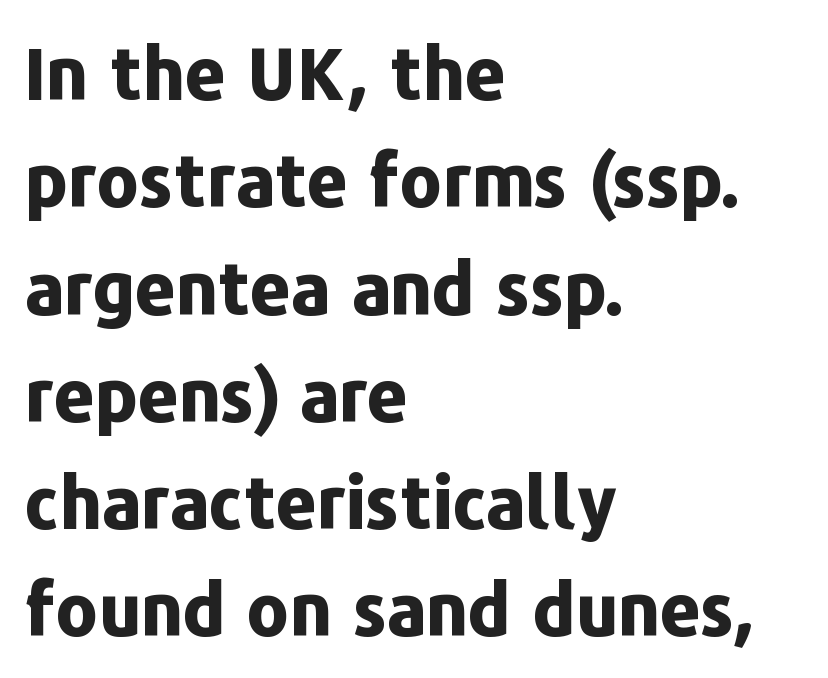
{"serif": "no", "italic": "no", "bold": "yes", "weight": "bold", "width": "normal", "stroke_contrast": "low", "x_height": "medium", "monospaced": "no", "underline": "no", "align": "left", "line_spacing": "normal", "line_spacing_ratio": 1.49, "letter_spacing": "normal", "letter_spacing_em": 0.0, "glyph_px": 72}
